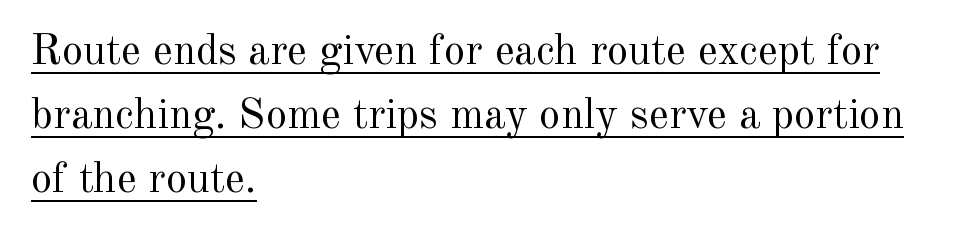
Yep, those are serifs on the letters. Looks like regular typesetting: each glyph gets only the width it needs. Heaviness? Minimal to ordinary, like unemphasized prose. Horizontally, the lines are justified to the leading edge only.
